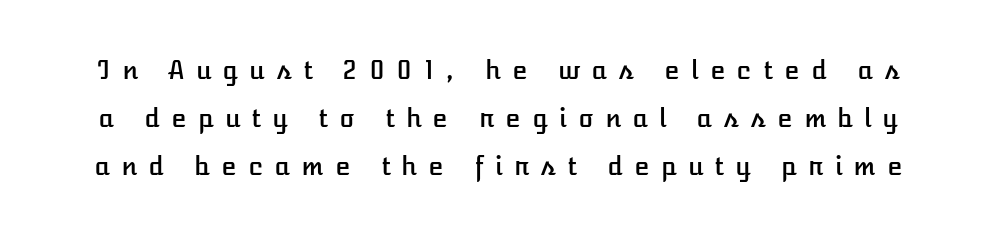
Q: Is the text italic (slanted)? A: No, it is upright.
Q: Is the text underlined? A: No.
Q: Is the spacing between letters normal or unusually wide? A: Unusually wide.
Q: Is the spacing between lines tight, normal or loose? A: Loose.
